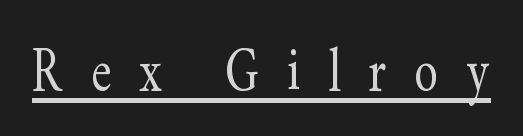
No extra ink here — the face is not bold. The tracking jumps out immediately: characters are airy and widely separated. The font family rendered here belongs to the serif group. The specimen includes a rule beneath the text block's lines. When letters stand straight like this, we call the style roman or upright. Proportional: the letters do not fall into vertical columns.
